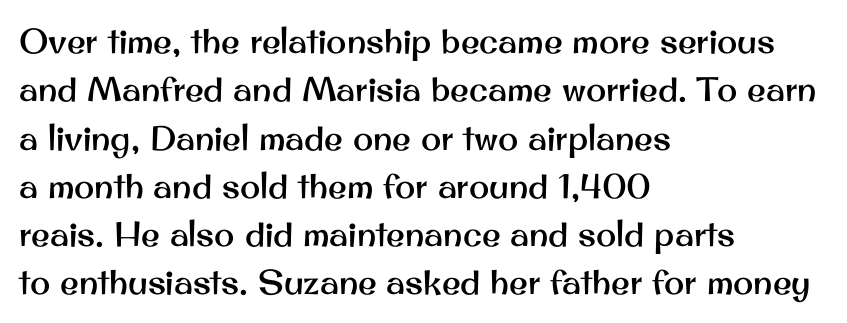
The image shows 34 px sans-serif type, upright; set left-aligned, normal line spacing (1.42x), normal letter spacing, not underlined; medium stroke contrast and a small x-height.
